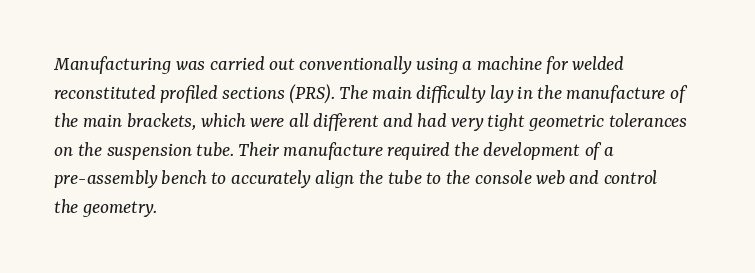
Q: Is the text bold? A: No.
Q: Is the text italic (slanted)? A: Yes, it leans right by about 7 degrees.
Q: Is the text underlined? A: No.
Q: How is the paragraph aligned? A: Left-aligned.
Q: Is the spacing between letters normal or unusually wide? A: Normal.
Q: Is the spacing between lines tight, normal or loose? A: Normal.
